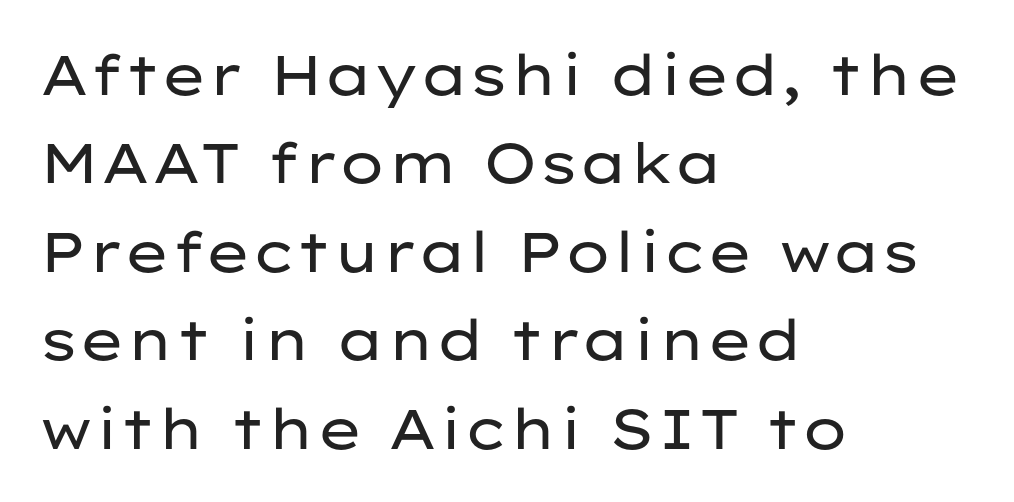
On a weight scale, this lands at 450 or below. Typeset ragged right — the left edge is the straight one. It's the straight-up-and-down kind of type. A normal amount of white space separates one row of letters from the next.
